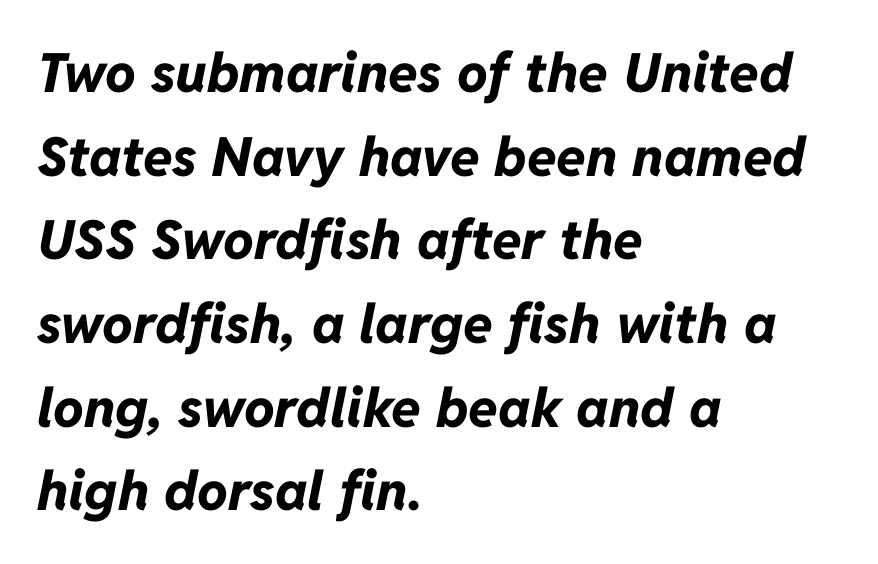
Q: Is the text bold? A: Yes.
Q: Is the text italic (slanted)? A: Yes, it leans right by about 11 degrees.
Q: Is the text underlined? A: No.
Q: How is the paragraph aligned? A: Left-aligned.
Q: Is the spacing between letters normal or unusually wide? A: Normal.
Q: Is the spacing between lines tight, normal or loose? A: Normal.
Q: Width (condensed, normal, or wide)? A: Normal.
Q: Stroke contrast? A: Low.
Q: x-height? A: Medium.
Q: Monospaced? A: No.
